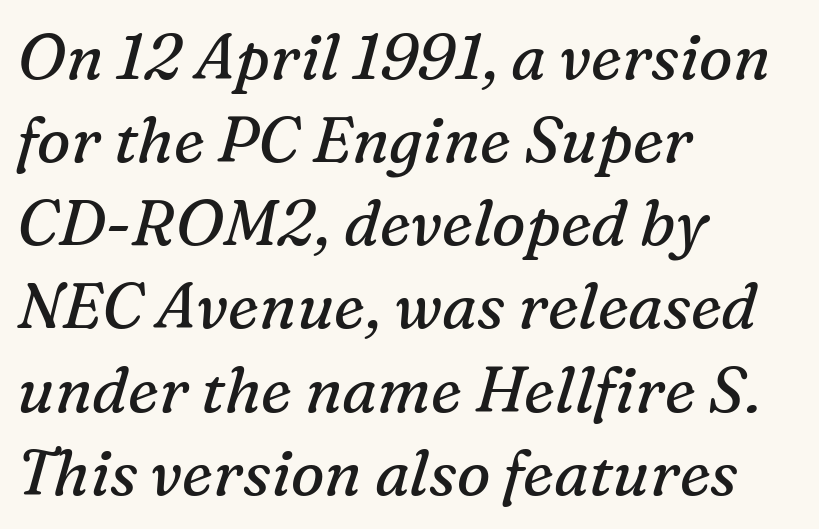
Nobody drew a line under any word here. The passage shown is typed in a proportional face where columns would drift. Short note: letters normally spaced. Normally led — the rows are evenly, conventionally spaced. Alignment: flush left. It's the slanting kind of type.
